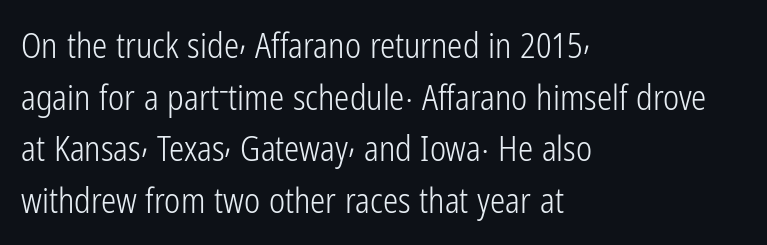
{"serif": "no", "italic": "no", "bold": "no", "weight": "light", "width": "condensed", "stroke_contrast": "low", "x_height": "medium", "monospaced": "no", "underline": "no", "align": "left", "line_spacing": "normal", "line_spacing_ratio": 1.52, "letter_spacing": "normal", "letter_spacing_em": 0.0, "glyph_px": 34}
